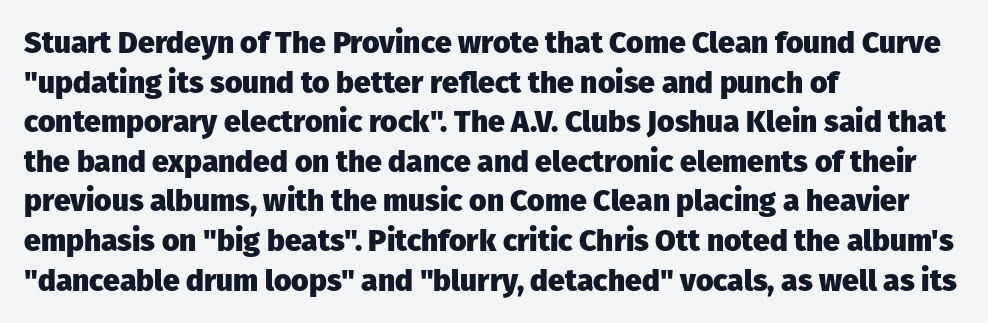
The image shows 30 px heavy sans-serif type, upright; set left-aligned, normal line spacing (1.32x), normal letter spacing, not underlined; low stroke contrast and a medium x-height.
